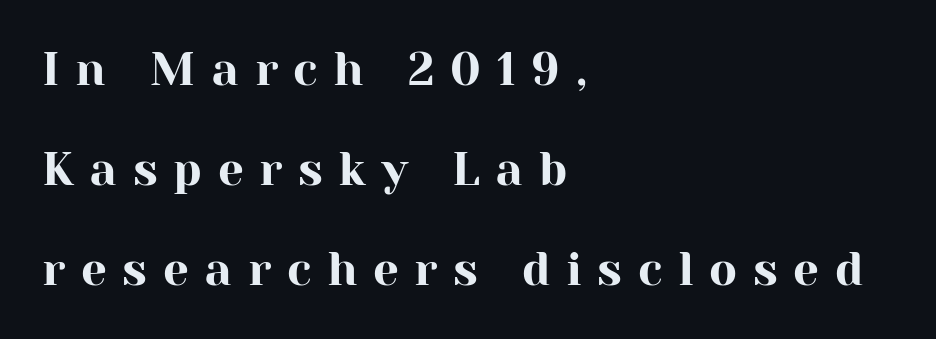
Italic: no, the glyphs are upright roman. Where is the straight margin? On the left. The font family rendered here belongs to the serif group. The vertical gap from one line to the next is large. Descenders are the only things crossing below the line. Short note: letters widely spaced.
